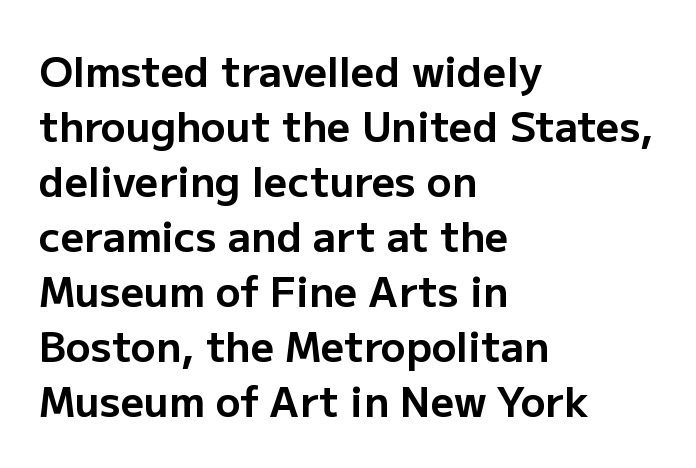
{"serif": "no", "italic": "no", "bold": "yes", "weight": "bold", "width": "normal", "stroke_contrast": "low", "x_height": "medium", "monospaced": "no", "underline": "no", "align": "left", "line_spacing": "normal", "line_spacing_ratio": 1.34, "letter_spacing": "normal", "letter_spacing_em": 0.0, "glyph_px": 41}
